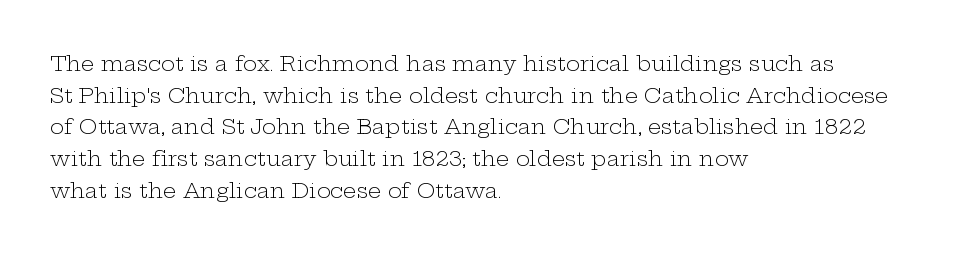
{"italic": "no", "bold": "no", "underline": "no", "align": "left", "line_spacing": "normal", "line_spacing_ratio": 1.51, "letter_spacing": "normal", "letter_spacing_em": 0.0, "glyph_px": 21}
